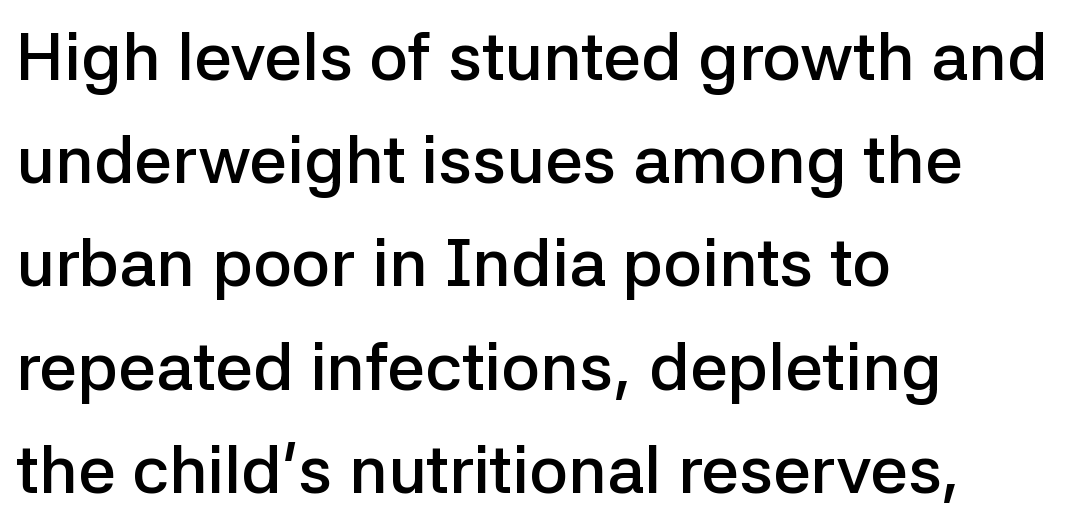
{"serif": "no", "italic": "no", "bold": "semi", "weight": "semibold", "width": "normal", "stroke_contrast": "low", "x_height": "medium", "monospaced": "no", "underline": "no", "align": "left", "line_spacing": "normal", "line_spacing_ratio": 1.54, "letter_spacing": "normal", "letter_spacing_em": 0.0, "glyph_px": 67}
